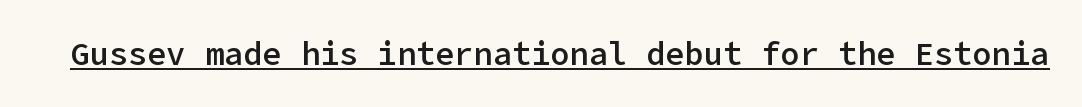
Q: Is the text bold? A: Semi-bold.
Q: Is the text italic (slanted)? A: No, it is upright.
Q: Is the typeface a serif or a sans-serif typeface? A: Sans-serif.
Q: Is the text underlined? A: Yes.
Q: Is the spacing between letters normal or unusually wide? A: Normal.
Q: Width (condensed, normal, or wide)? A: Normal.
Q: Stroke contrast? A: Low.
Q: x-height? A: Medium.
